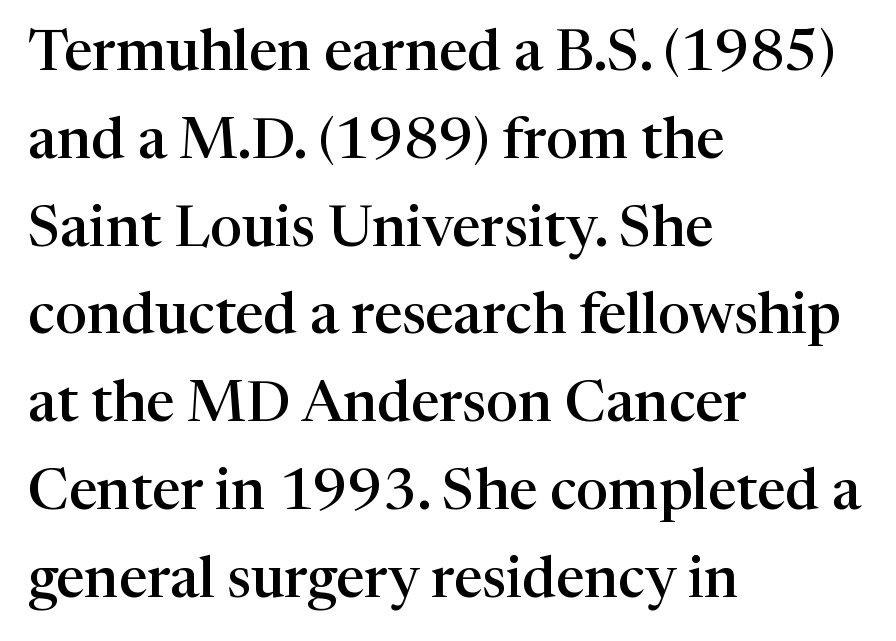
{"serif": "yes", "italic": "no", "bold": "semi", "weight": "semibold", "width": "normal", "stroke_contrast": "high", "x_height": "medium", "monospaced": "no", "underline": "no", "align": "left", "line_spacing": "normal", "line_spacing_ratio": 1.54, "letter_spacing": "normal", "letter_spacing_em": 0.0, "glyph_px": 57}
